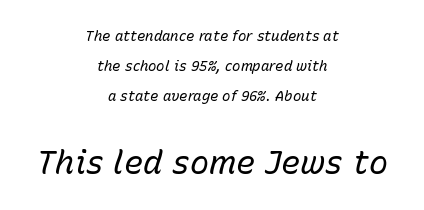
The image shows 32 px regular-weight type, italic (leaning right); set centered, loose line spacing (2.16x), normal letter spacing, not underlined; the second (bottom) block is 2.29x larger; low stroke contrast and a medium x-height.
